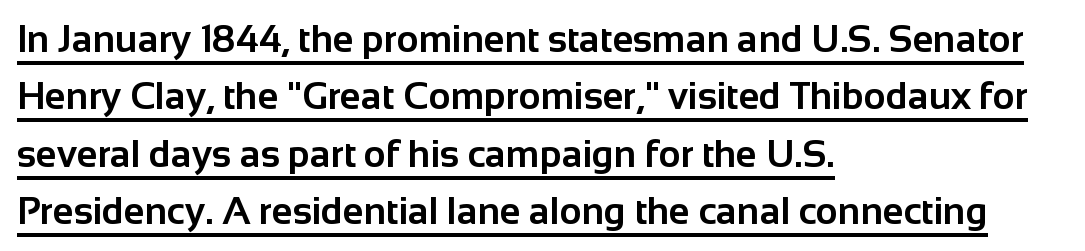
The image shows 38 px bold sans-serif type, upright; set left-aligned, normal line spacing (1.51x), normal letter spacing, underlined; low stroke contrast and a medium x-height.
